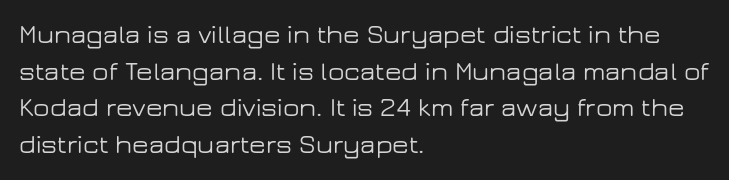
Alignment: flush left. The lettering stays uniformly vertical, giving the passage a roman look. The block of text has a typical density, with ordinary space between rows. Beneath every word, the page is bare. Compared with typical body copy, the letter spacing here is the same.
